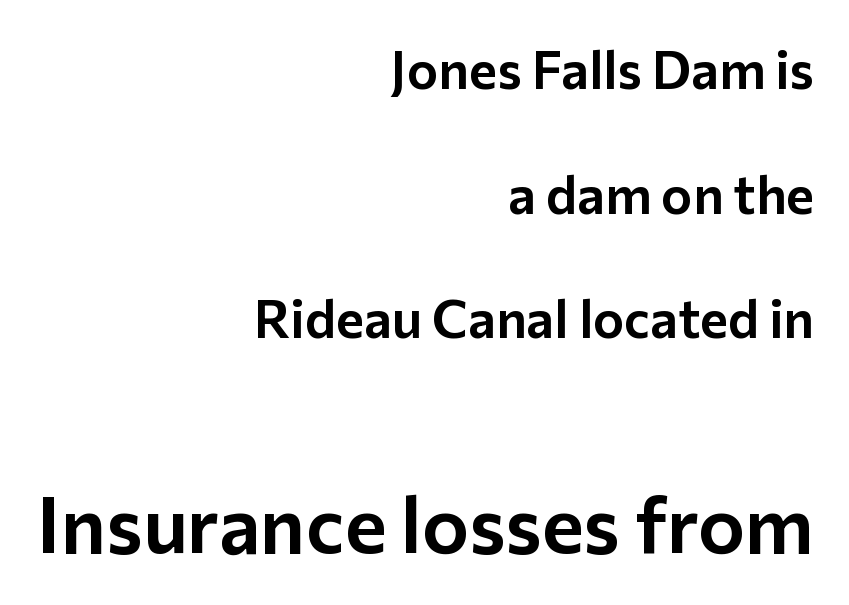
The image shows 79 px sans-serif type, upright; set right-aligned, loose line spacing (2.35x), normal letter spacing, not underlined; the second (bottom) block is 1.49x larger; low stroke contrast and a medium x-height.
